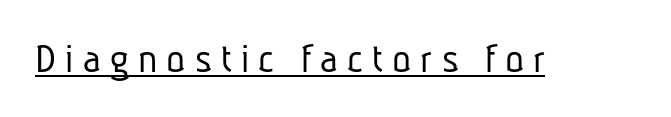
Q: Is the text bold? A: No.
Q: Is the typeface a serif or a sans-serif typeface? A: Sans-serif.
Q: Is the text underlined? A: Yes.
Q: Is the spacing between letters normal or unusually wide? A: Unusually wide.
Q: Width (condensed, normal, or wide)? A: Condensed.
Q: Stroke contrast? A: Low.
Q: x-height? A: Medium.
Q: Monospaced? A: No.
